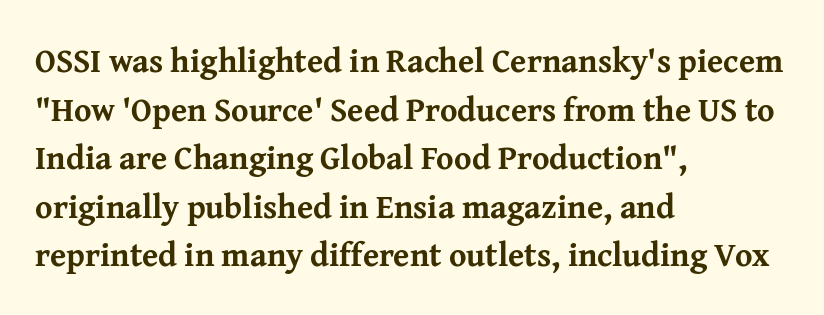
Q: Is the text bold? A: Yes.
Q: Is the text italic (slanted)? A: No, it is upright.
Q: Is the typeface a serif or a sans-serif typeface? A: Serif.
Q: Is the text underlined? A: No.
Q: How is the paragraph aligned? A: Left-aligned.
Q: Is the spacing between letters normal or unusually wide? A: Normal.
Q: Is the spacing between lines tight, normal or loose? A: Normal.
Q: Width (condensed, normal, or wide)? A: Normal.
Q: Stroke contrast? A: Medium.
Q: x-height? A: Medium.
Q: Monospaced? A: No.
